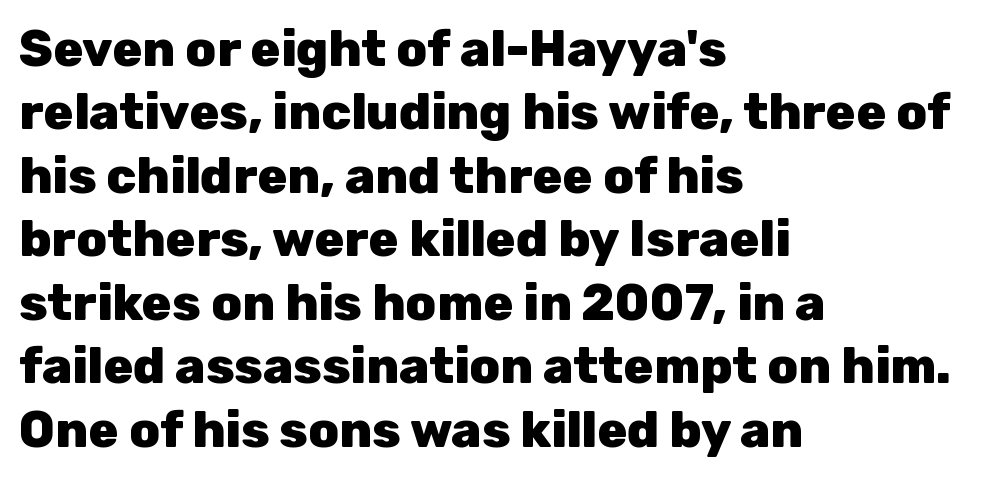
The paragraph shown leans on its left margin. The text was rendered using a sans face with plain stroke endings. The zone under the glyphs is completely vacant. The passage shown stacks its lines at a standard gap. Spacing between characters is what you'd get straight out of the box. This is heavy type, rendered in bold.
